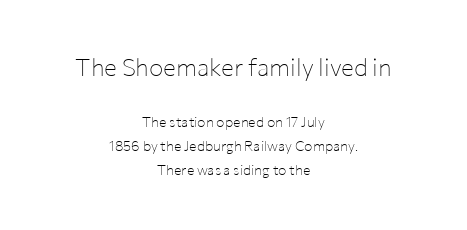
{"italic": "no", "bold": "no", "underline": "no", "align": "center", "line_spacing_ratio": 1.73, "letter_spacing": "normal", "letter_spacing_em": 0.0, "larger_block": "first", "size_ratio": 1.71, "glyph_px": 24}
